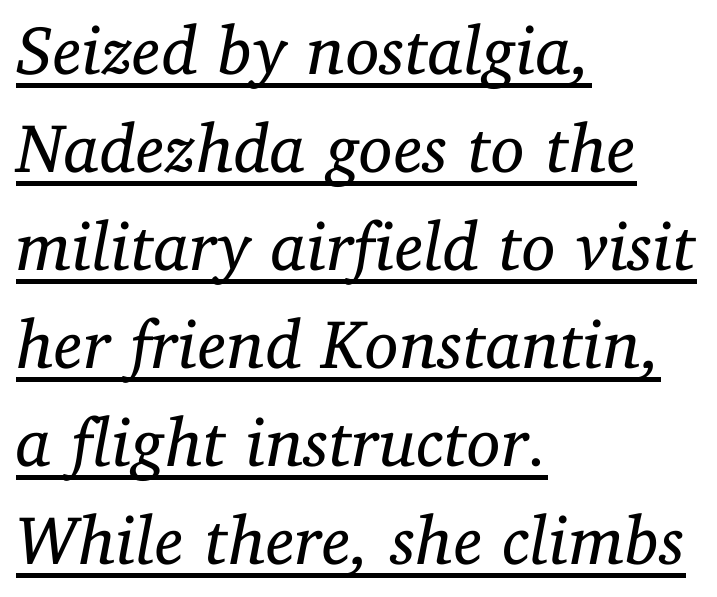
The image shows 69 px regular-weight serif type, italic (leaning right); set left-aligned, normal line spacing (1.42x), normal letter spacing, underlined; low stroke contrast and a medium x-height.
